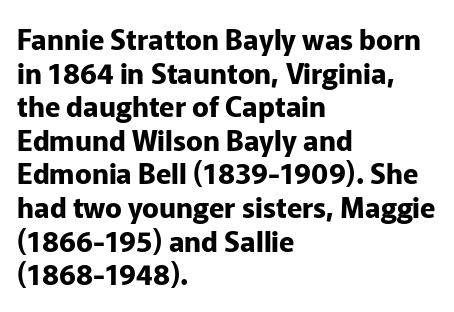
Summary of weight: heavy, a full bold. Upright lettering throughout. Each line starts at the same left margin while the right side varies. You could not count columns in this text — the font is proportionally spaced. The rendering keeps characters at their native spacing. Underlining? Definitely not there.
